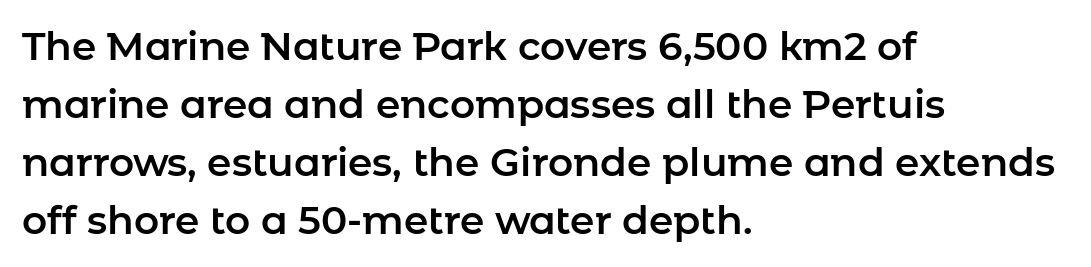
Q: Is the text italic (slanted)? A: No, it is upright.
Q: Is the typeface a serif or a sans-serif typeface? A: Sans-serif.
Q: Is the text underlined? A: No.
Q: How is the paragraph aligned? A: Left-aligned.
Q: Is the spacing between letters normal or unusually wide? A: Normal.
Q: Is the spacing between lines tight, normal or loose? A: Normal.
Q: Width (condensed, normal, or wide)? A: Normal.
Q: Stroke contrast? A: Low.
Q: x-height? A: Medium.
Q: Monospaced? A: No.
